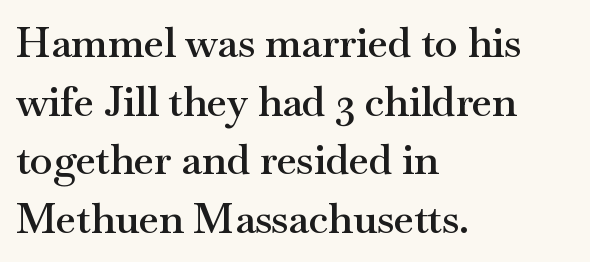
The image shows 41 px semibold, wide serif type, upright; set left-aligned, normal line spacing (1.43x), normal letter spacing, not underlined; medium stroke contrast and a small x-height.
